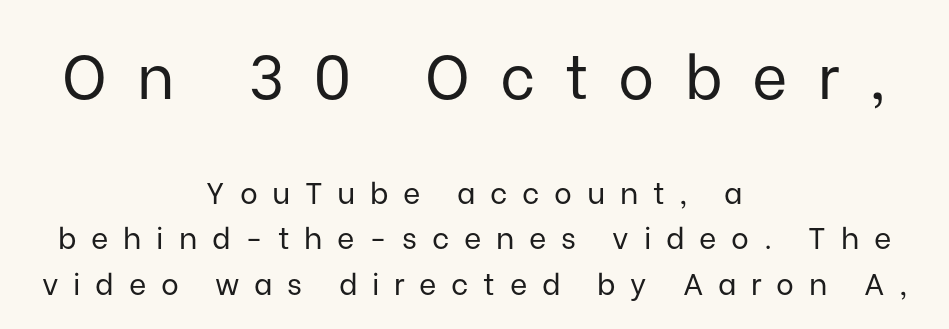
Q: Is the text bold? A: No.
Q: Is the text italic (slanted)? A: No, it is upright.
Q: Is the typeface a serif or a sans-serif typeface? A: Sans-serif.
Q: Is the text underlined? A: No.
Q: How is the paragraph aligned? A: Centered.
Q: Is the spacing between letters normal or unusually wide? A: Unusually wide.
Q: Is the spacing between lines tight, normal or loose? A: Normal.
Q: Which block of text is set in a larger size, the first (top) or the second (bottom)? A: The first (top) one.
Q: Width (condensed, normal, or wide)? A: Normal.
Q: Stroke contrast? A: Low.
Q: x-height? A: Medium.
Q: Monospaced? A: No.
